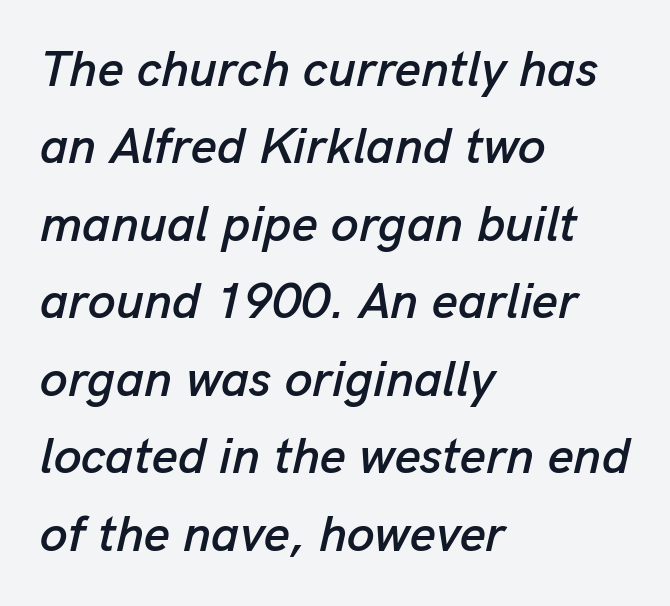
Q: Is the text italic (slanted)? A: Yes, it leans right by about 13 degrees.
Q: Is the text underlined? A: No.
Q: How is the paragraph aligned? A: Left-aligned.
Q: Is the spacing between letters normal or unusually wide? A: Normal.
Q: Is the spacing between lines tight, normal or loose? A: Normal.
Q: Width (condensed, normal, or wide)? A: Normal.
Q: Stroke contrast? A: Low.
Q: x-height? A: Medium.
Q: Monospaced? A: No.
